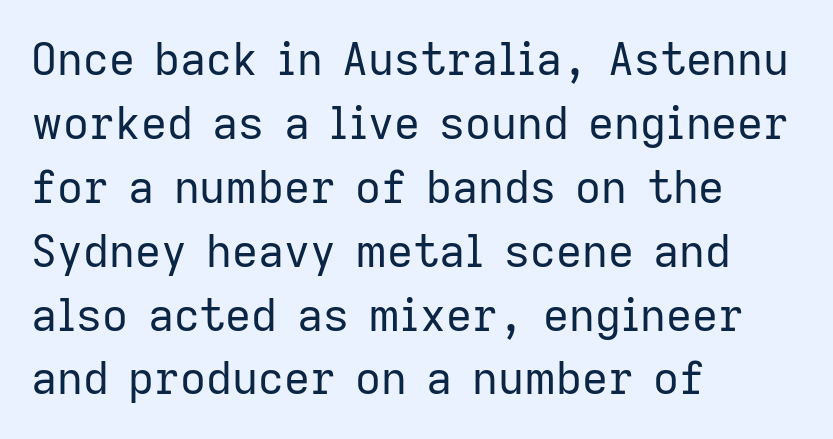
Default kerning and tracking; the words read as compact shapes. The type sits square on the baseline with zero lean. Spacing verdict: proportional, widths tailored to each character. Vertical spacing — default. The type family on display is of the sans-serif kind.
